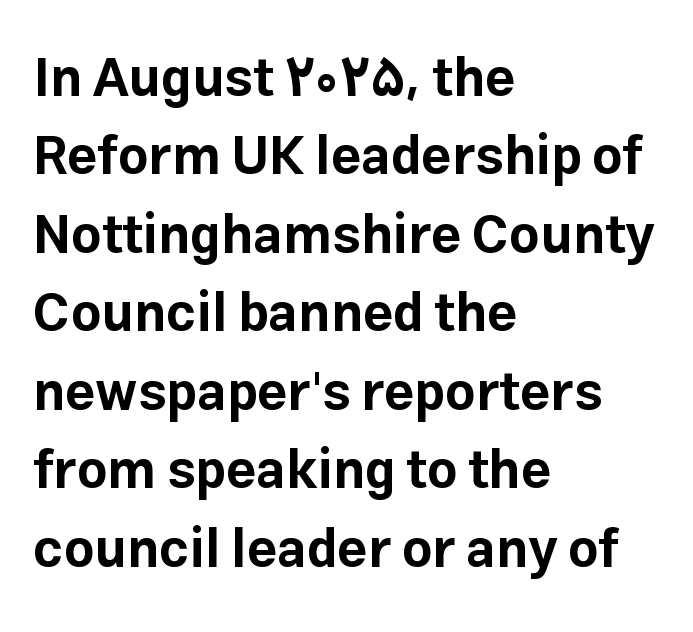
The image shows 53 px bold sans-serif type, upright; set left-aligned, normal line spacing (1.48x), normal letter spacing, not underlined; low stroke contrast and a medium x-height.
